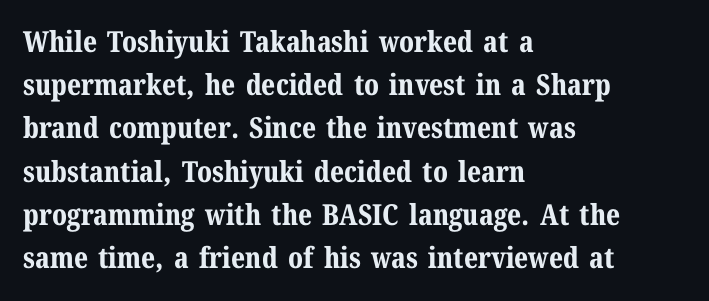
The image shows 29 px bold serif type, upright; set left-aligned, normal line spacing (1.49x), normal letter spacing, not underlined; medium stroke contrast and a medium x-height.
